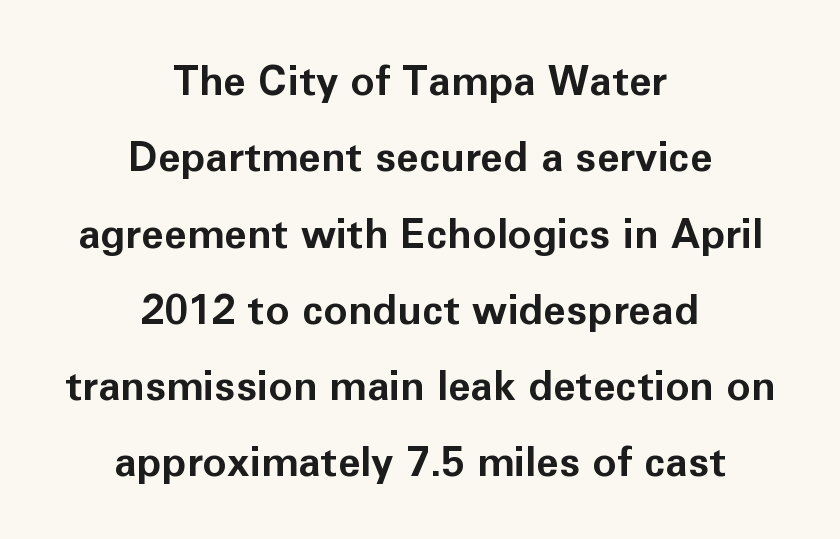
The image shows 41 px bold sans-serif type, upright; set centered, line spacing 1.86x, normal letter spacing, not underlined; low stroke contrast and a medium x-height.
